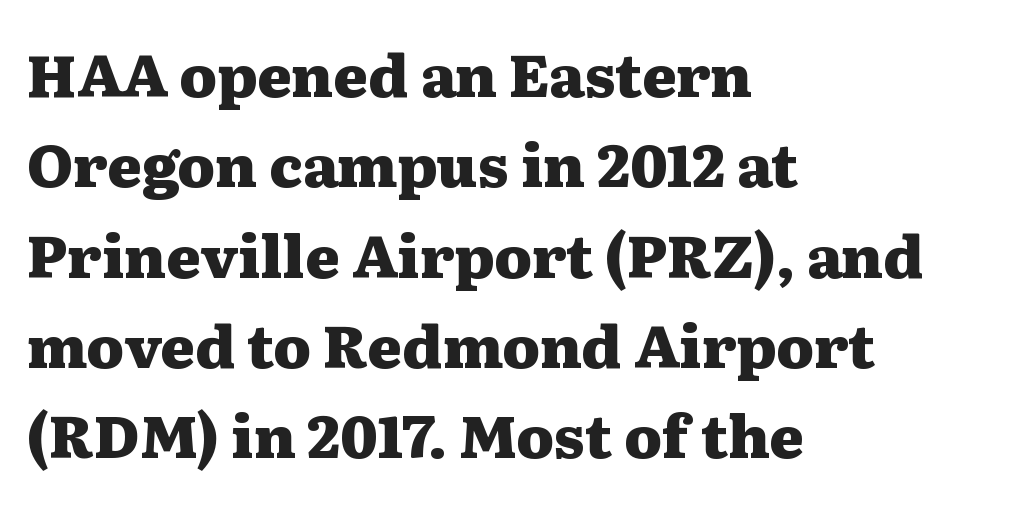
The image shows 59 px heavy, wide serif type, upright; set left-aligned, normal line spacing (1.53x), normal letter spacing, not underlined; medium stroke contrast and a medium x-height.
